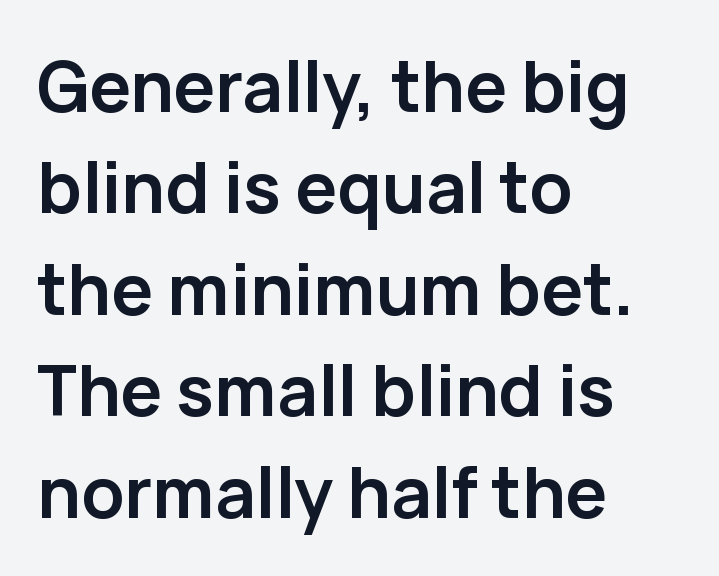
Q: Is the text bold? A: Yes.
Q: Is the text italic (slanted)? A: No, it is upright.
Q: Is the typeface a serif or a sans-serif typeface? A: Sans-serif.
Q: Is the text underlined? A: No.
Q: How is the paragraph aligned? A: Left-aligned.
Q: Is the spacing between letters normal or unusually wide? A: Normal.
Q: Is the spacing between lines tight, normal or loose? A: Normal.
Q: Width (condensed, normal, or wide)? A: Normal.
Q: Stroke contrast? A: Low.
Q: x-height? A: Medium.
Q: Monospaced? A: No.
